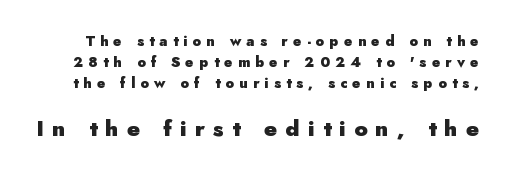
{"italic": "no", "bold": "yes", "underline": "no", "line_spacing": "normal", "line_spacing_ratio": 1.51, "letter_spacing": "wide", "letter_spacing_em": 0.38, "larger_block": "second", "size_ratio": 1.57, "glyph_px": 22}
